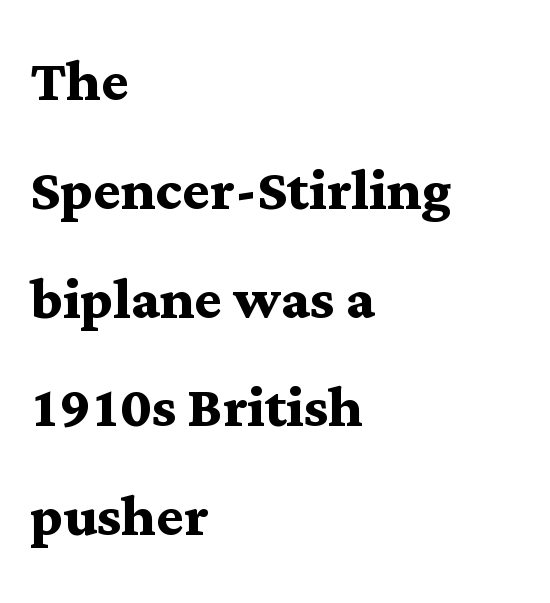
The letters carry serifs — small finishing strokes at the ends of their stems. The font is running at its bold setting. The block of text has a typical density, with ordinary space between rows. This is roman type, the default non-slanted kind.
